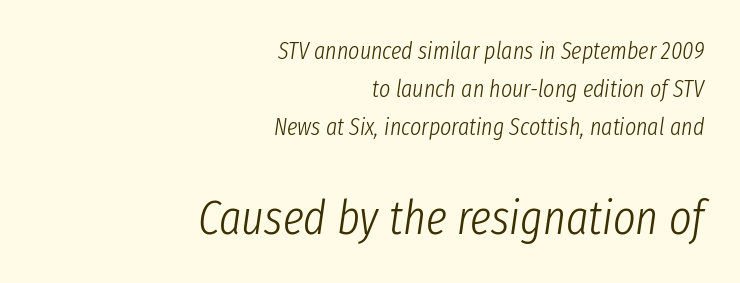
What's the leading like? Ordinary, nothing unusual. A typesetter would call this proportional, since set widths differ per character. A typesetter would mark this as italic. Caption: standard tracking, unaltered. The font sits on the lighter half of the weight spectrum, regular included.
